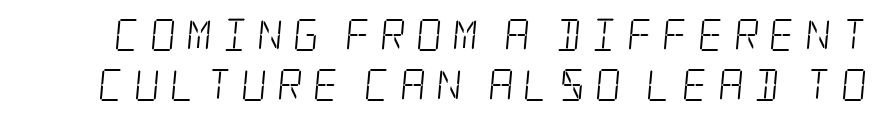
{"serif": "yes", "bold": "no", "weight": "light", "width": "condensed", "stroke_contrast": "low", "x_height": "large", "underline": "no", "line_spacing": "normal", "line_spacing_ratio": 1.55, "letter_spacing": "wide", "letter_spacing_em": 0.3, "glyph_px": 32}
